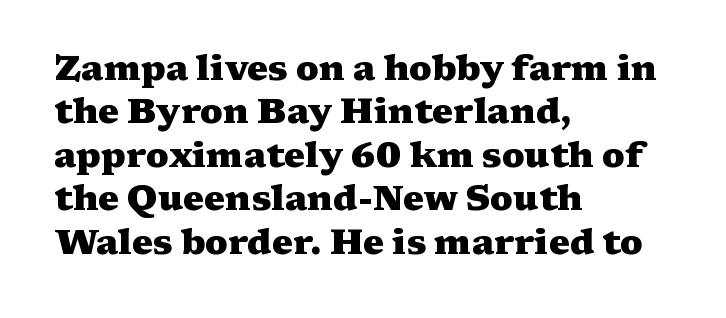
{"serif": "yes", "italic": "no", "bold": "yes", "weight": "heavy", "width": "wide", "stroke_contrast": "medium", "x_height": "medium", "monospaced": "no", "underline": "no", "align": "left", "line_spacing_ratio": 1.24, "letter_spacing": "normal", "letter_spacing_em": 0.0, "glyph_px": 35}
